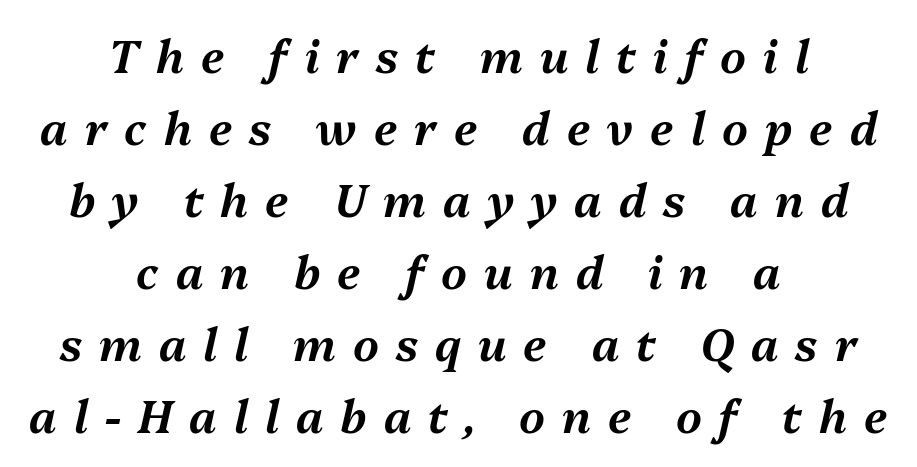
The image shows 45 px text type, italic (leaning right); set centered, normal line spacing (1.6x), unusually wide letter spacing (+0.38 em), not underlined; medium stroke contrast and a medium x-height.
